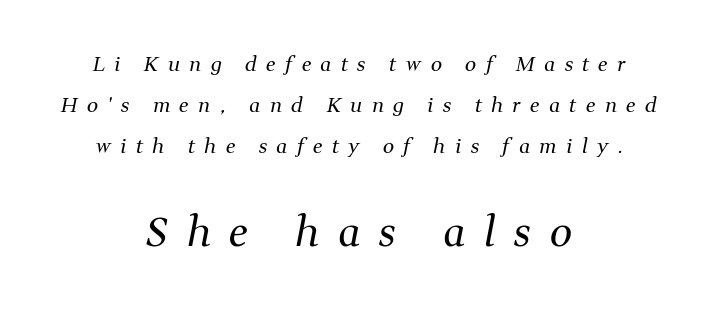
{"serif": "yes", "italic": "yes", "lean": "right", "slant_degrees": 11, "bold": "no", "weight": "regular", "width": "normal", "stroke_contrast": "medium", "x_height": "medium", "monospaced": "no", "underline": "no", "align": "center", "line_spacing": "loose", "line_spacing_ratio": 2.04, "letter_spacing": "wide", "letter_spacing_em": 0.47, "larger_block": "second", "size_ratio": 2.0, "glyph_px": 40}
